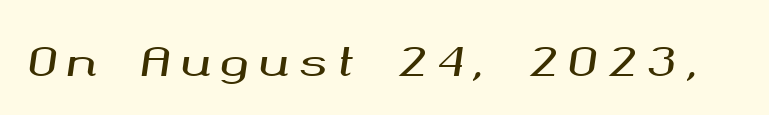
{"italic": "yes", "lean": "right", "slant_degrees": 8, "width": "wide", "stroke_contrast": "medium", "x_height": "medium", "monospaced": "no", "underline": "no", "letter_spacing": "wide", "letter_spacing_em": 0.26, "glyph_px": 39}
